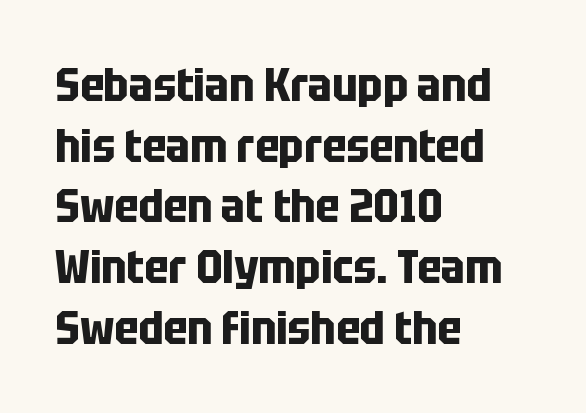
Q: Is the text bold? A: Yes.
Q: Is the text italic (slanted)? A: No, it is upright.
Q: Is the typeface a serif or a sans-serif typeface? A: Sans-serif.
Q: Is the text underlined? A: No.
Q: How is the paragraph aligned? A: Left-aligned.
Q: Is the spacing between letters normal or unusually wide? A: Normal.
Q: Is the spacing between lines tight, normal or loose? A: Normal.
Q: Width (condensed, normal, or wide)? A: Condensed.
Q: Stroke contrast? A: Low.
Q: x-height? A: Large.
Q: Monospaced? A: No.
